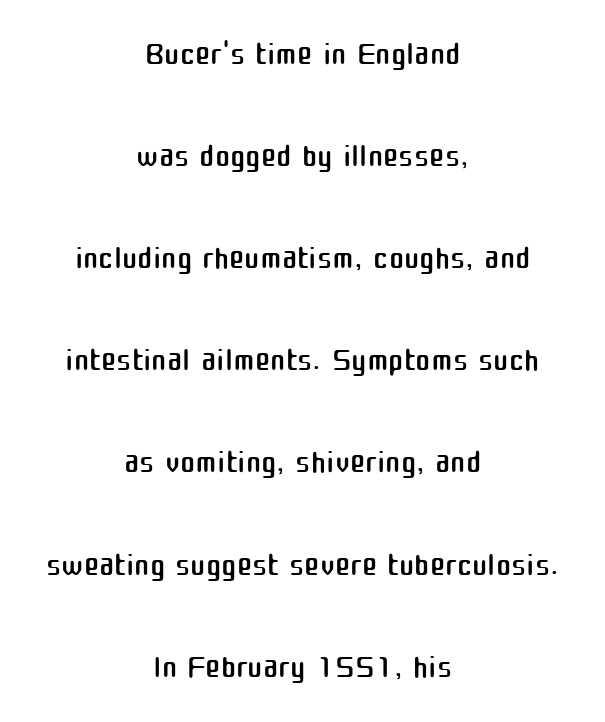
Q: Is the text bold? A: No.
Q: Is the text italic (slanted)? A: No, it is upright.
Q: Is the typeface a serif or a sans-serif typeface? A: Sans-serif.
Q: Is the text underlined? A: No.
Q: How is the paragraph aligned? A: Centered.
Q: Is the spacing between letters normal or unusually wide? A: Normal.
Q: Is the spacing between lines tight, normal or loose? A: Loose.
Q: Width (condensed, normal, or wide)? A: Normal.
Q: Stroke contrast? A: Medium.
Q: x-height? A: Medium.
Q: Monospaced? A: No.
